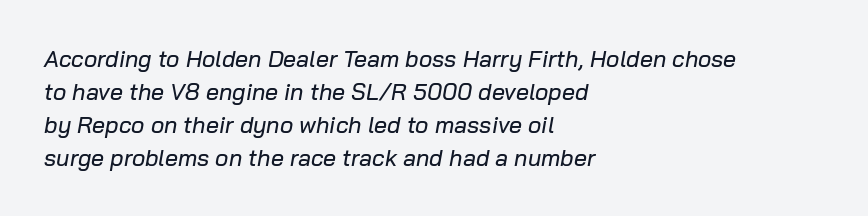
Q: Is the text italic (slanted)? A: Yes, it leans right by about 10 degrees.
Q: Is the text underlined? A: No.
Q: How is the paragraph aligned? A: Left-aligned.
Q: Is the spacing between letters normal or unusually wide? A: Normal.
Q: Is the spacing between lines tight, normal or loose? A: Normal.
